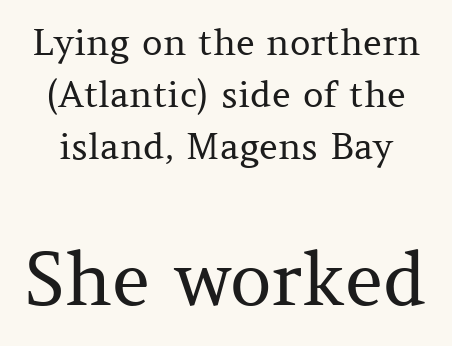
{"serif": "yes", "italic": "no", "bold": "no", "weight": "regular", "width": "normal", "stroke_contrast": "medium", "x_height": "medium", "monospaced": "no", "underline": "no", "line_spacing": "normal", "line_spacing_ratio": 1.45, "letter_spacing": "normal", "letter_spacing_em": 0.0, "larger_block": "second", "size_ratio": 2.03, "glyph_px": 73}
